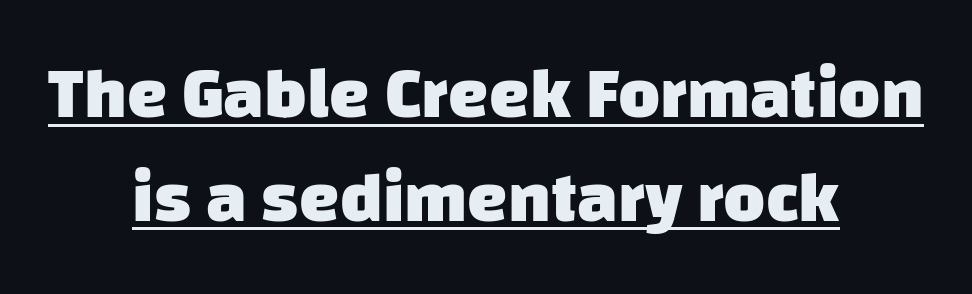
Q: Is the text bold? A: Yes.
Q: Is the typeface a serif or a sans-serif typeface? A: Sans-serif.
Q: Is the text underlined? A: Yes.
Q: How is the paragraph aligned? A: Centered.
Q: Is the spacing between letters normal or unusually wide? A: Normal.
Q: Is the spacing between lines tight, normal or loose? A: Normal.
Q: Width (condensed, normal, or wide)? A: Normal.
Q: Stroke contrast? A: Low.
Q: x-height? A: Large.
Q: Monospaced? A: No.
